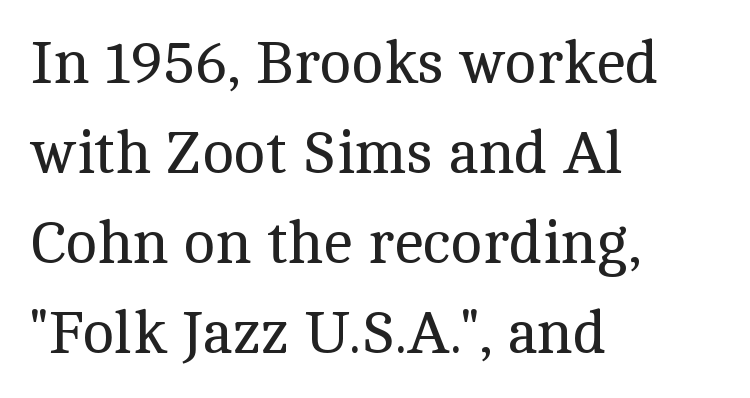
Glance below the letters and you will spot only blank space. Spacing verdict: proportional, widths tailored to each character. No letter is thick-stroked: the sample isn't bold. Is this a sans? No — the strokes have serifs. The type is set solid horizontally, with unmodified tracking. The type sits square on the baseline with zero lean.
